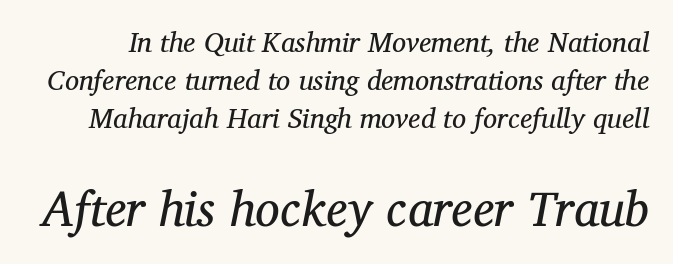
Q: Is the text bold? A: No.
Q: Is the text italic (slanted)? A: Yes, it leans right by about 12 degrees.
Q: Is the typeface a serif or a sans-serif typeface? A: Serif.
Q: Is the text underlined? A: No.
Q: Is the spacing between letters normal or unusually wide? A: Normal.
Q: Is the spacing between lines tight, normal or loose? A: Normal.
Q: Which block of text is set in a larger size, the first (top) or the second (bottom)? A: The second (bottom) one.
Q: Width (condensed, normal, or wide)? A: Normal.
Q: Stroke contrast? A: Medium.
Q: x-height? A: Medium.
Q: Monospaced? A: No.
